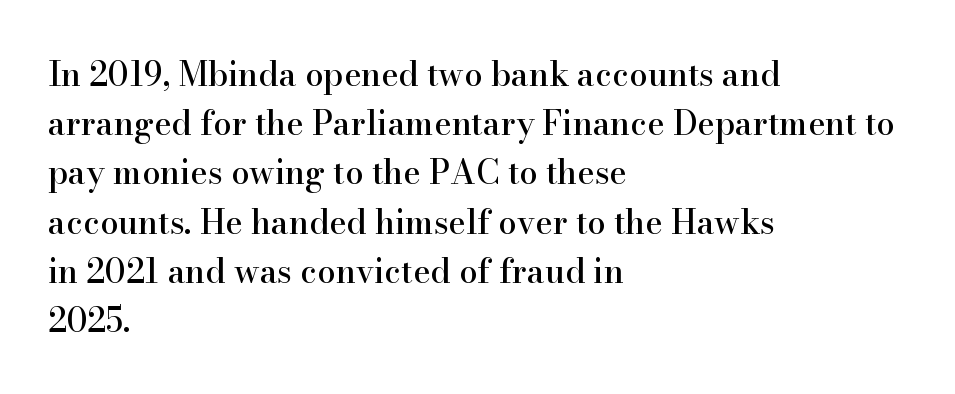
Q: Is the text italic (slanted)? A: No, it is upright.
Q: Is the typeface a serif or a sans-serif typeface? A: Serif.
Q: Is the text underlined? A: No.
Q: How is the paragraph aligned? A: Left-aligned.
Q: Is the spacing between letters normal or unusually wide? A: Normal.
Q: Is the spacing between lines tight, normal or loose? A: Normal.
Q: Width (condensed, normal, or wide)? A: Normal.
Q: Stroke contrast? A: High.
Q: x-height? A: Small.
Q: Monospaced? A: No.
